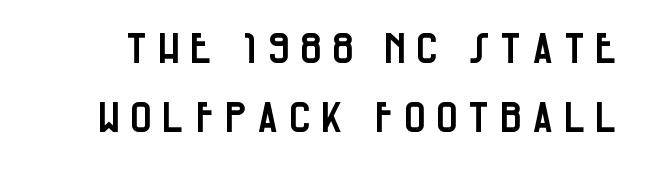
Q: Is the text italic (slanted)? A: No, it is upright.
Q: Is the typeface a serif or a sans-serif typeface? A: Sans-serif.
Q: Is the text underlined? A: No.
Q: Is the spacing between letters normal or unusually wide? A: Unusually wide.
Q: Is the spacing between lines tight, normal or loose? A: Normal.
Q: Width (condensed, normal, or wide)? A: Condensed.
Q: Stroke contrast? A: Low.
Q: x-height? A: Large.
Q: Monospaced? A: No.
